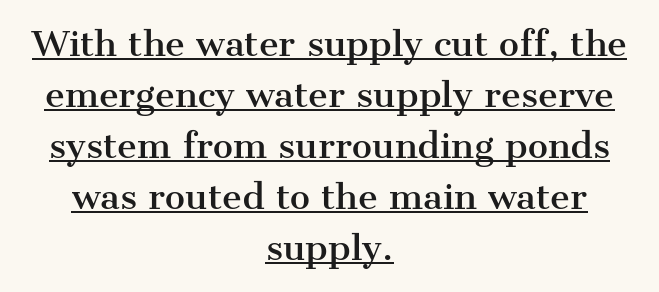
Notice how a bar underscores the lettering throughout. Regular leading. A typesetter would call this zero additional tracking. Each line is balanced around a shared central axis.
